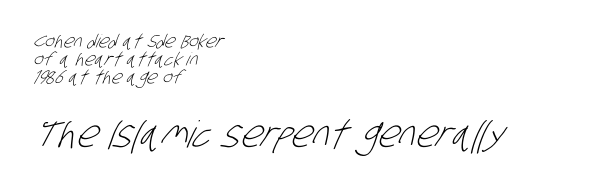
Q: Is the text bold? A: No.
Q: Is the typeface a serif or a sans-serif typeface? A: Sans-serif.
Q: Is the text underlined? A: No.
Q: How is the paragraph aligned? A: Left-aligned.
Q: Is the spacing between letters normal or unusually wide? A: Normal.
Q: Is the spacing between lines tight, normal or loose? A: Tight.
Q: Which block of text is set in a larger size, the first (top) or the second (bottom)? A: The second (bottom) one.
Q: Width (condensed, normal, or wide)? A: Condensed.
Q: Stroke contrast? A: Low.
Q: x-height? A: Large.
Q: Monospaced? A: No.
